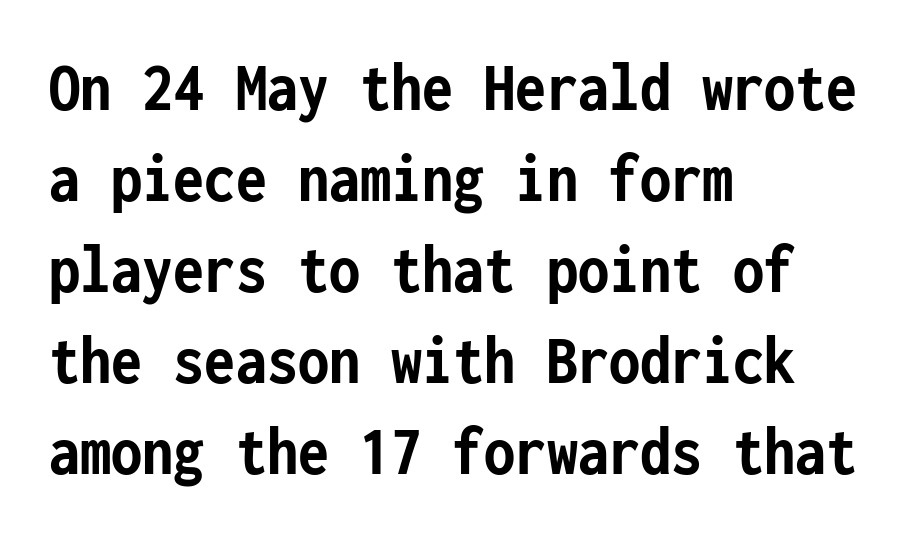
Notice how thick the strokes are: this is what a full bold looks like. Note the uniform advance width — an 'i' takes as much space as an 'm'. The words here are not underlined. Posture: vertical. The font family rendered here belongs to the sans-serif group. Nobody touched the tracking dial on this one.
